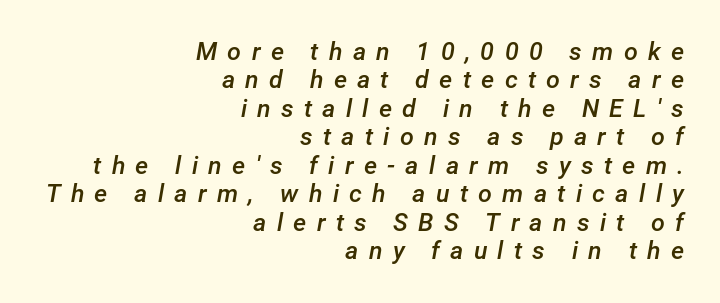
The image shows 25 px text type, italic (leaning right); set right-aligned, tight line spacing (1.14x), unusually wide letter spacing (+0.41 em), not underlined.
